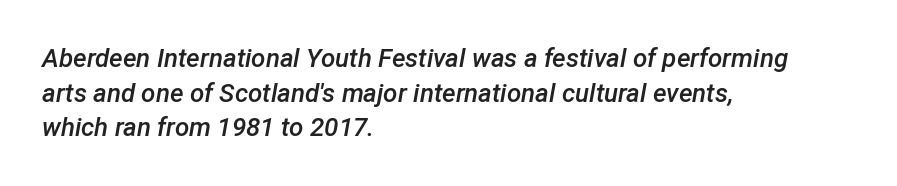
The image shows 26 px text type, italic (leaning right); set left-aligned, normal line spacing (1.33x), normal letter spacing, not underlined.
